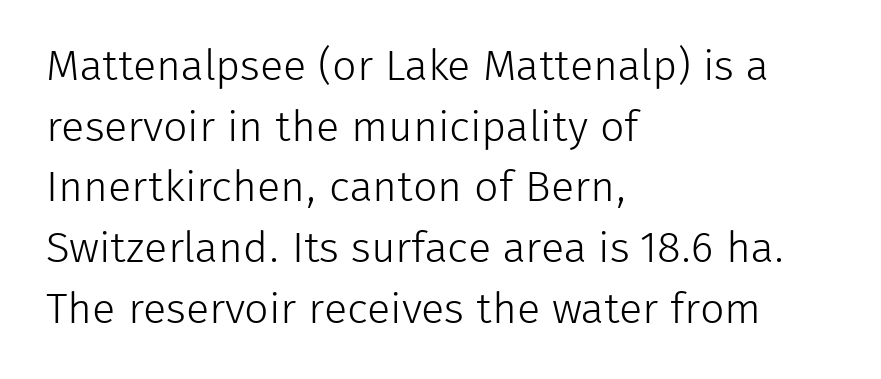
The image shows 43 px light sans-serif type, upright; set left-aligned, normal line spacing (1.41x), normal letter spacing, not underlined; low stroke contrast and a medium x-height.
